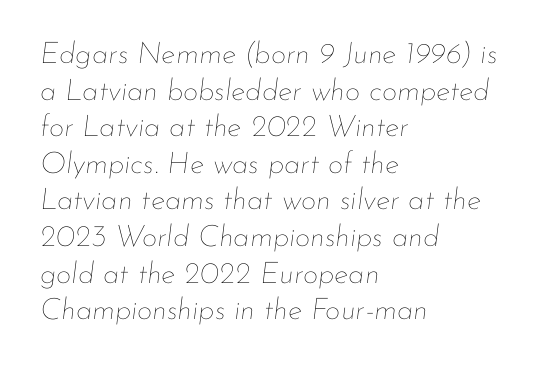
Q: Is the text bold? A: No.
Q: Is the text italic (slanted)? A: Yes, it leans right by about 7 degrees.
Q: Is the text underlined? A: No.
Q: How is the paragraph aligned? A: Left-aligned.
Q: Is the spacing between letters normal or unusually wide? A: Normal.
Q: Width (condensed, normal, or wide)? A: Normal.
Q: Stroke contrast? A: Low.
Q: x-height? A: Small.
Q: Monospaced? A: No.
